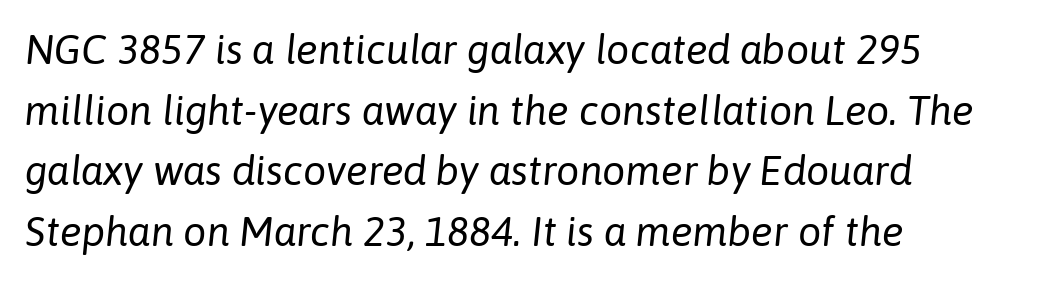
Is there much room between lines? A standard amount, neither cramped nor airy. Glyph-to-glyph distance matches everyday printed text. The ragged edge is on the right, which tells us the setting is flush left. Slant detected: the letters are inclined. Has an underline been added? It has not. Do the characters align in a grid? No, the font is proportional.
